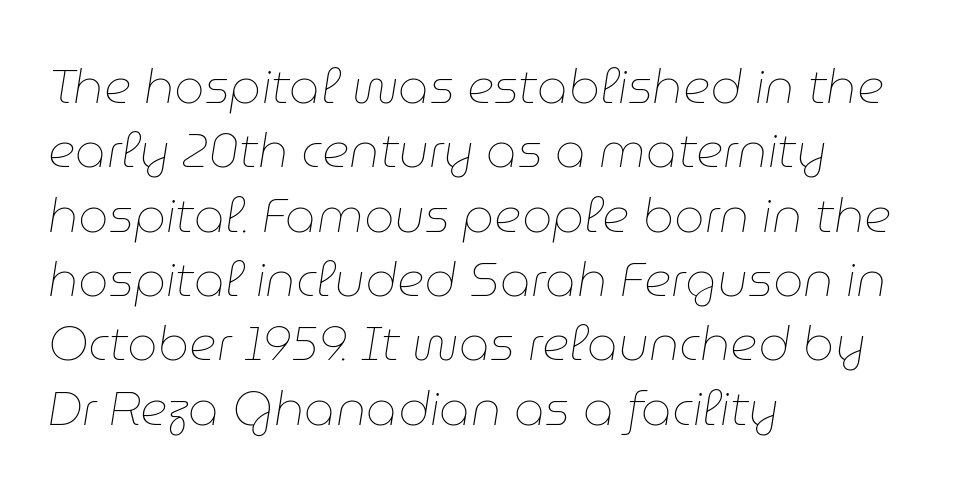
Check the space under the baseline: it is left empty. Spacing verdict: proportional, widths tailored to each character. Does the lettering tilt? It does — this is italic. Reading down the column, the eye jumps a familiar distance to each next line. A quiet, ordinary-to-light weight characterises the typeface. The rendering keeps characters at their native spacing.
